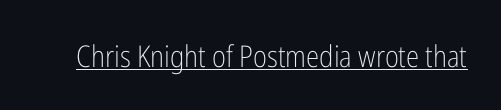
Q: Is the text bold? A: No.
Q: Is the text italic (slanted)? A: No, it is upright.
Q: Is the typeface a serif or a sans-serif typeface? A: Sans-serif.
Q: Is the text underlined? A: Yes.
Q: Is the spacing between letters normal or unusually wide? A: Normal.
Q: Width (condensed, normal, or wide)? A: Condensed.
Q: Stroke contrast? A: Low.
Q: x-height? A: Medium.
Q: Monospaced? A: No.
